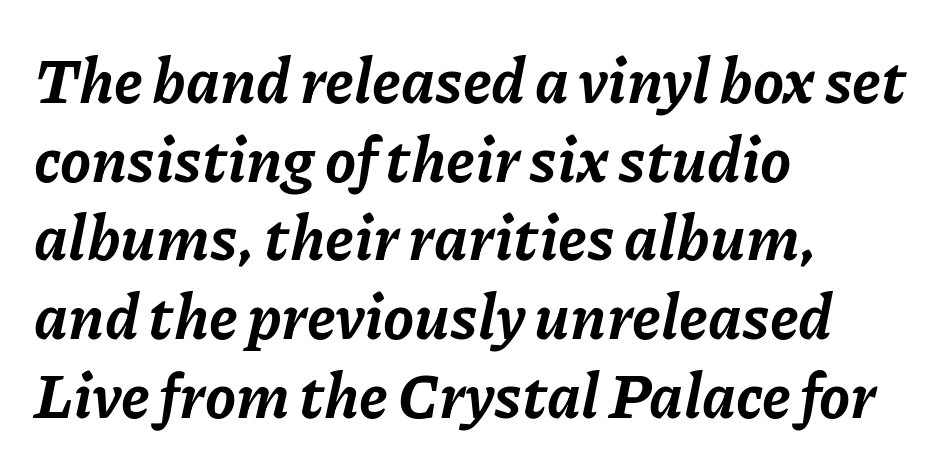
{"italic": "yes", "lean": "right", "slant_degrees": 11, "bold": "yes", "weight": "bold", "width": "normal", "stroke_contrast": "low", "x_height": "medium", "monospaced": "no", "underline": "no", "align": "left", "line_spacing": "normal", "line_spacing_ratio": 1.27, "letter_spacing": "normal", "letter_spacing_em": 0.0, "glyph_px": 62}
